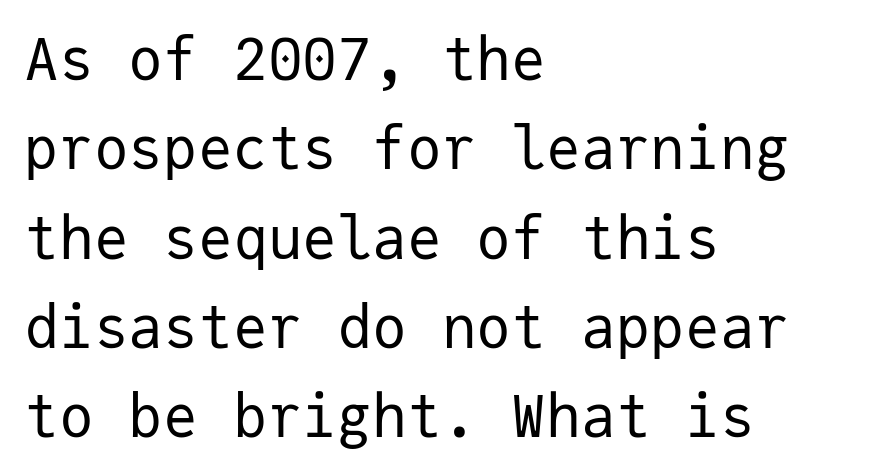
The image shows 58 px regular-weight sans-serif type, upright, monospaced; set left-aligned, normal line spacing (1.54x), normal letter spacing, not underlined; low stroke contrast and a medium x-height.
